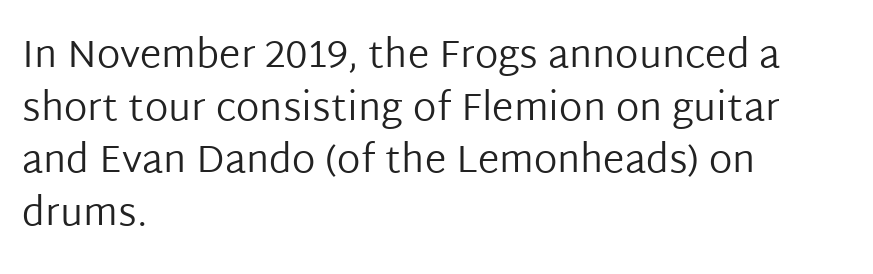
{"serif": "no", "italic": "no", "bold": "no", "weight": "regular", "width": "normal", "stroke_contrast": "low", "x_height": "medium", "monospaced": "no", "underline": "no", "align": "left", "line_spacing": "normal", "line_spacing_ratio": 1.35, "letter_spacing": "normal", "letter_spacing_em": 0.0, "glyph_px": 39}
